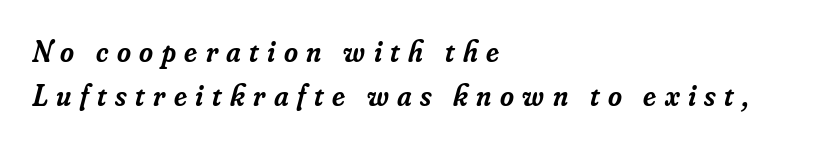
{"serif": "yes", "italic": "yes", "lean": "right", "slant_degrees": 16, "bold": "semi", "weight": "semibold", "width": "normal", "stroke_contrast": "low", "x_height": "small", "monospaced": "no", "underline": "no", "align": "left", "line_spacing": "normal", "line_spacing_ratio": 1.47, "letter_spacing": "wide", "letter_spacing_em": 0.28, "glyph_px": 30}
